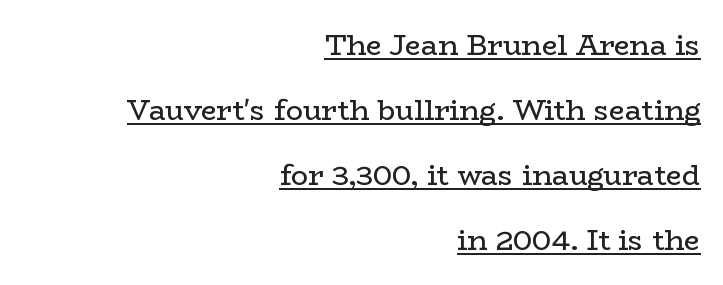
The image shows 28 px regular-weight, wide serif type, upright; set right-aligned, loose line spacing (2.32x), normal letter spacing, underlined; low stroke contrast and a medium x-height.
